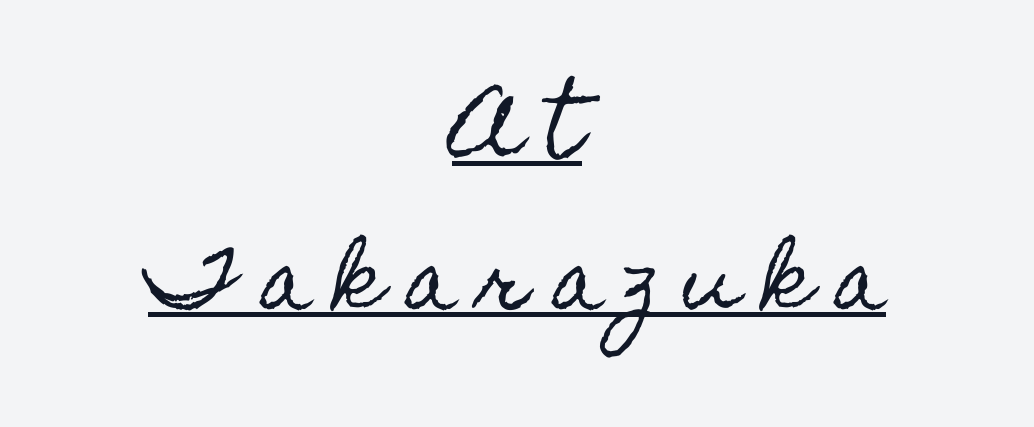
{"width": "condensed", "x_height": "small", "monospaced": "no", "underline": "yes", "align": "center", "line_spacing": "loose", "line_spacing_ratio": 1.91, "letter_spacing": "wide", "letter_spacing_em": 0.28, "glyph_px": 79}
